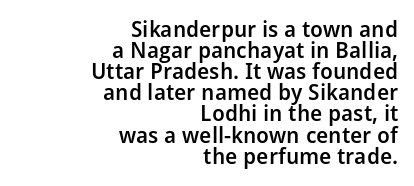
Semibold letterforms, between regular and bold. Honestly, the rows look squashed on top of each other. This rendering leaves character spacing at its baseline value. The letters stand straight up with perfectly vertical stems. Reading down the block, your eye finds every line finishing at a fixed right position.
